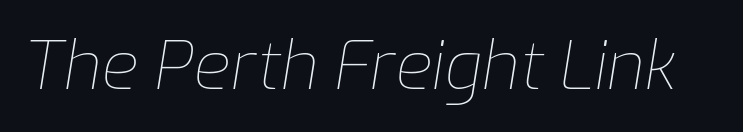
{"italic": "yes", "lean": "right", "slant_degrees": 9, "bold": "no", "weight": "thin", "width": "normal", "stroke_contrast": "low", "x_height": "medium", "monospaced": "no", "underline": "no", "letter_spacing": "normal", "letter_spacing_em": 0.0, "glyph_px": 67}
